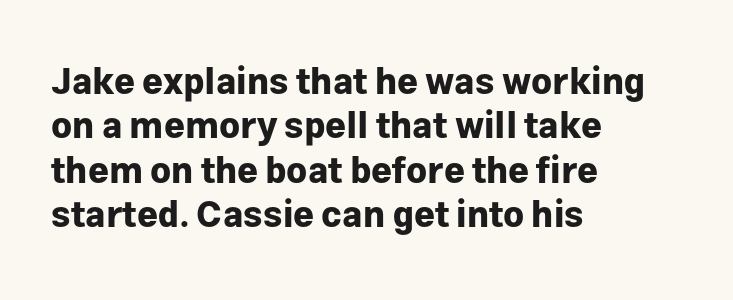
{"serif": "no", "italic": "no", "bold": "yes", "weight": "bold", "width": "normal", "stroke_contrast": "low", "x_height": "medium", "monospaced": "no", "underline": "no", "align": "left", "line_spacing_ratio": 1.23, "letter_spacing": "normal", "letter_spacing_em": 0.0, "glyph_px": 36}
